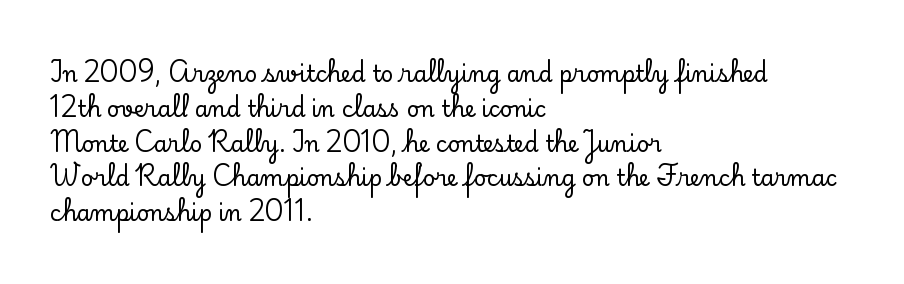
{"italic": "no", "underline": "no", "align": "left", "line_spacing": "normal", "line_spacing_ratio": 1.58, "letter_spacing": "normal", "letter_spacing_em": 0.0, "glyph_px": 22}
